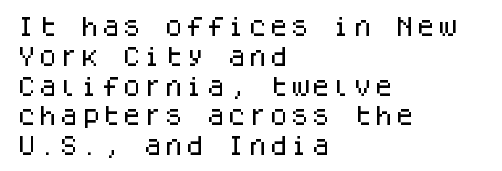
Which margin do the lines hug? The left one — the right edge is uneven. The letters stand upright; this is a roman face. Any mark beneath the type? The region is blank. The space between consecutive lines is moderate. No extra tracking has been applied to these lines.
